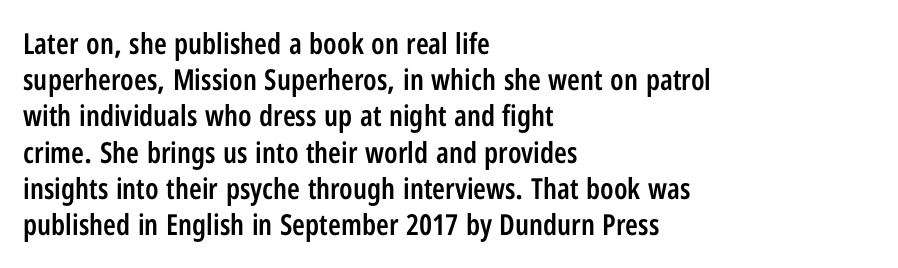
Inter-character spacing is left at the font's built-in metrics. If you drew a ruler down the left edge, every line would touch it. The type sits square on the baseline with zero lean. The rendering uses natural spacing where letterforms have individual widths. Stems and bowls a touch heavier than normal — semibold.
